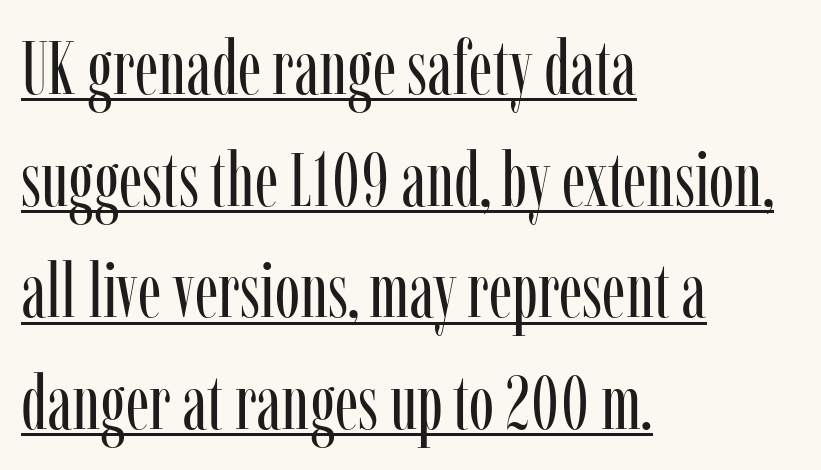
Q: Is the text bold? A: No.
Q: Is the text italic (slanted)? A: No, it is upright.
Q: Is the typeface a serif or a sans-serif typeface? A: Serif.
Q: Is the text underlined? A: Yes.
Q: How is the paragraph aligned? A: Left-aligned.
Q: Is the spacing between letters normal or unusually wide? A: Normal.
Q: Is the spacing between lines tight, normal or loose? A: Normal.
Q: Width (condensed, normal, or wide)? A: Condensed.
Q: Stroke contrast? A: Low.
Q: x-height? A: Medium.
Q: Monospaced? A: No.
